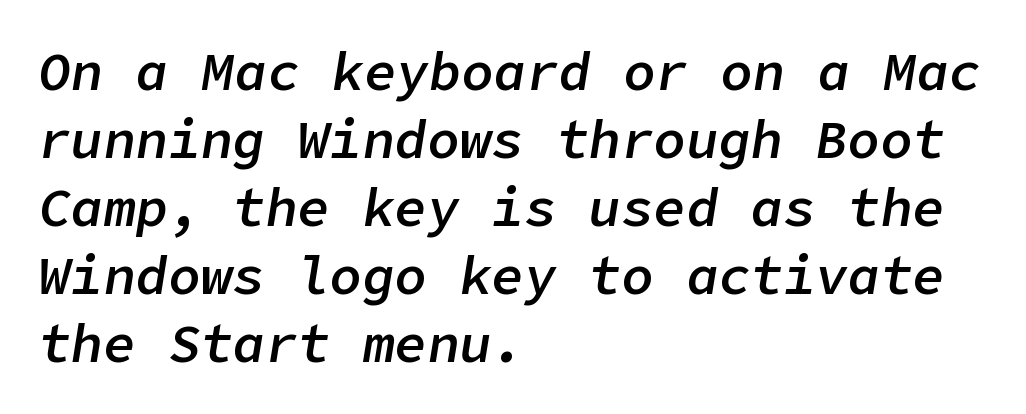
{"italic": "yes", "lean": "right", "slant_degrees": 9, "bold": "semi", "weight": "semibold", "width": "normal", "stroke_contrast": "low", "x_height": "medium", "underline": "no", "align": "left", "line_spacing": "normal", "line_spacing_ratio": 1.26, "letter_spacing": "normal", "letter_spacing_em": 0.0, "glyph_px": 54}
